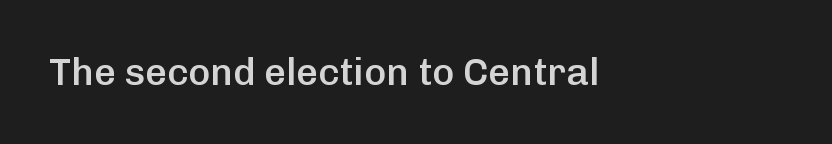
Students, this is semibold: more ink than regular, less than bold. Notice how the passage keeps a crisp vertical edge on the left only. The face used here is proportionally spaced, like ordinary book or web type. The typeface chosen for these lines omits serifs. Has an underline been added? It has not. Look at the tracking — it's just the regular setting, nothing added.
